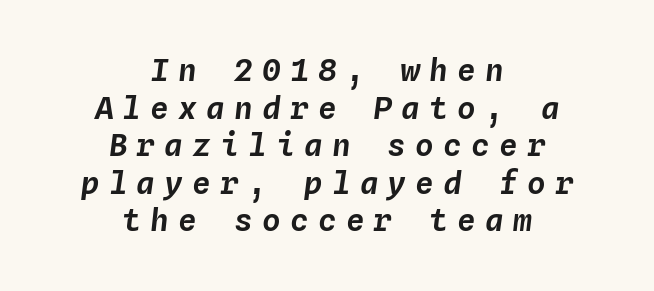
Q: Is the text italic (slanted)? A: Yes, it leans right by about 4 degrees.
Q: Is the text underlined? A: No.
Q: How is the paragraph aligned? A: Centered.
Q: Is the spacing between letters normal or unusually wide? A: Unusually wide.
Q: Width (condensed, normal, or wide)? A: Normal.
Q: Stroke contrast? A: Low.
Q: x-height? A: Medium.
Q: Monospaced? A: Yes.
